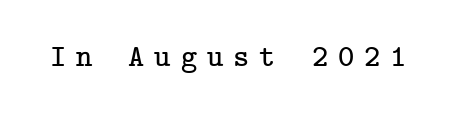
{"serif": "yes", "italic": "no", "width": "normal", "stroke_contrast": "low", "x_height": "medium", "underline": "no", "letter_spacing": "wide", "letter_spacing_em": 0.32, "glyph_px": 31}
